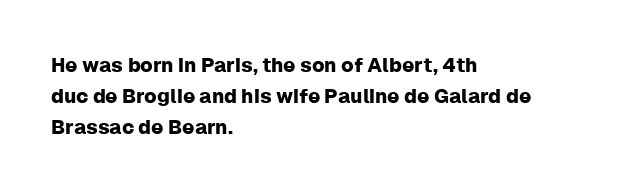
Letter spacing: default. This rendering uses left alignment, leaving the right contour irregular. The axis of the letterforms is exactly vertical. Evenly set lines give the paragraph a standard silhouette.
